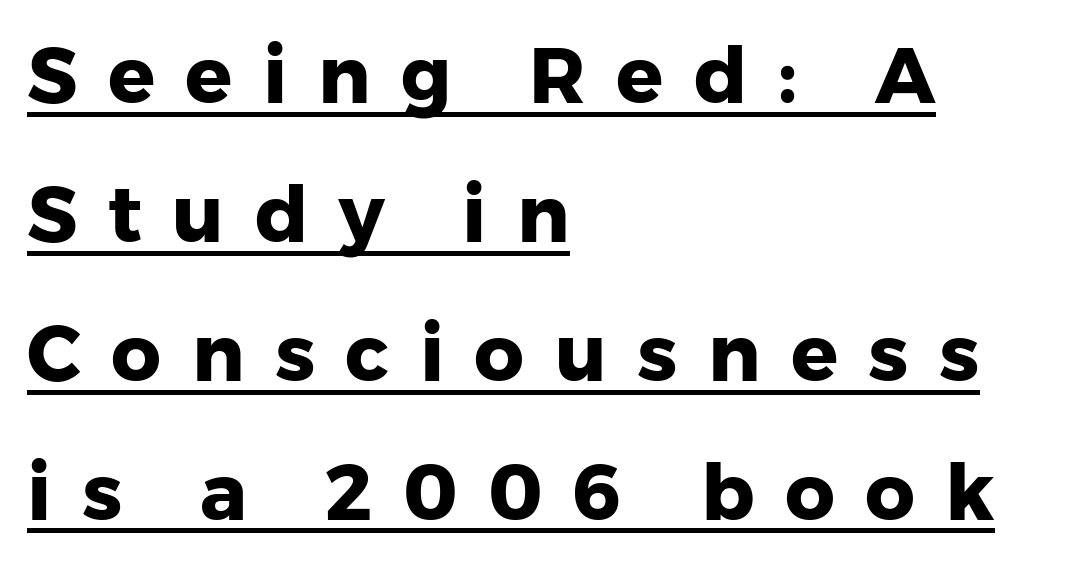
Q: Is the text bold? A: Yes.
Q: Is the text italic (slanted)? A: No, it is upright.
Q: Is the typeface a serif or a sans-serif typeface? A: Sans-serif.
Q: Is the text underlined? A: Yes.
Q: How is the paragraph aligned? A: Left-aligned.
Q: Is the spacing between letters normal or unusually wide? A: Unusually wide.
Q: Width (condensed, normal, or wide)? A: Normal.
Q: Stroke contrast? A: Low.
Q: x-height? A: Medium.
Q: Monospaced? A: No.
